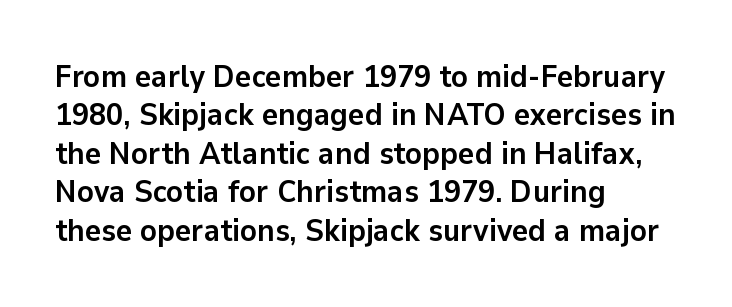
Q: Is the text bold? A: Yes.
Q: Is the text italic (slanted)? A: No, it is upright.
Q: Is the typeface a serif or a sans-serif typeface? A: Sans-serif.
Q: Is the text underlined? A: No.
Q: How is the paragraph aligned? A: Left-aligned.
Q: Is the spacing between letters normal or unusually wide? A: Normal.
Q: Width (condensed, normal, or wide)? A: Normal.
Q: Stroke contrast? A: Low.
Q: x-height? A: Medium.
Q: Monospaced? A: No.
